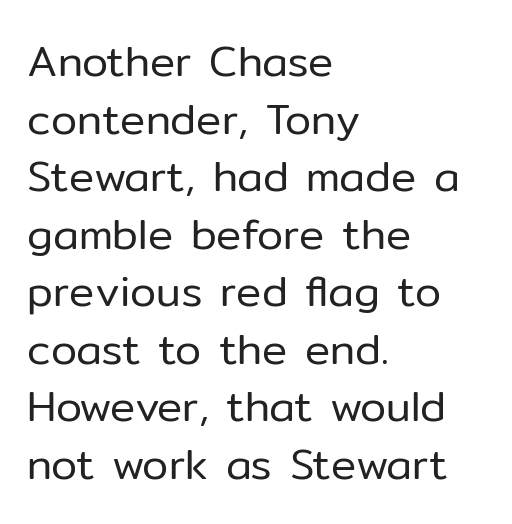
Does the lettering tilt? It doesn't — this is upright. Just letters on the line, the space beneath them empty. No heavy texture on the line: the type isn't bold. Summary of vertical rhythm: regular, with standard interline spacing. The characters display no serif detailing; their extremities are plain. These lines stack with their left ends in a neat column.
